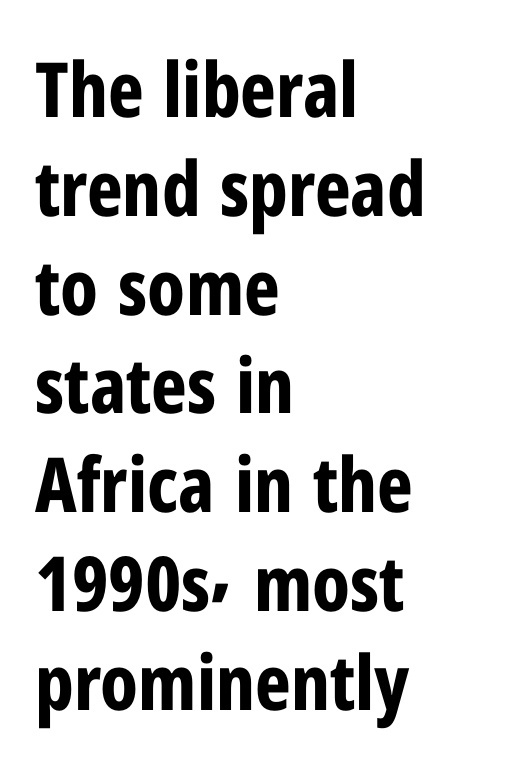
The image shows 76 px bold, condensed sans-serif type, upright; set left-aligned, normal line spacing (1.3x), normal letter spacing, not underlined; low stroke contrast and a medium x-height.
